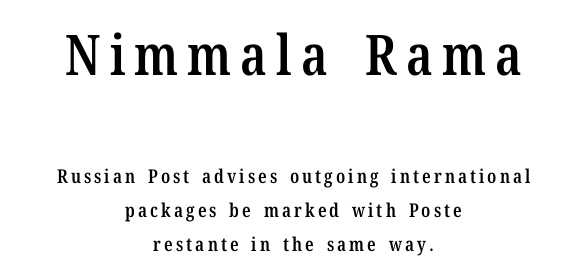
Heft: intermediate — a semibold. The earlier block is typeset at a bigger size than the later block. Spacing verdict: proportional, widths tailored to each character. Caption: multi-line text, centered on the measure. Type without underlining. The passage shown is typeset with a serif family.
